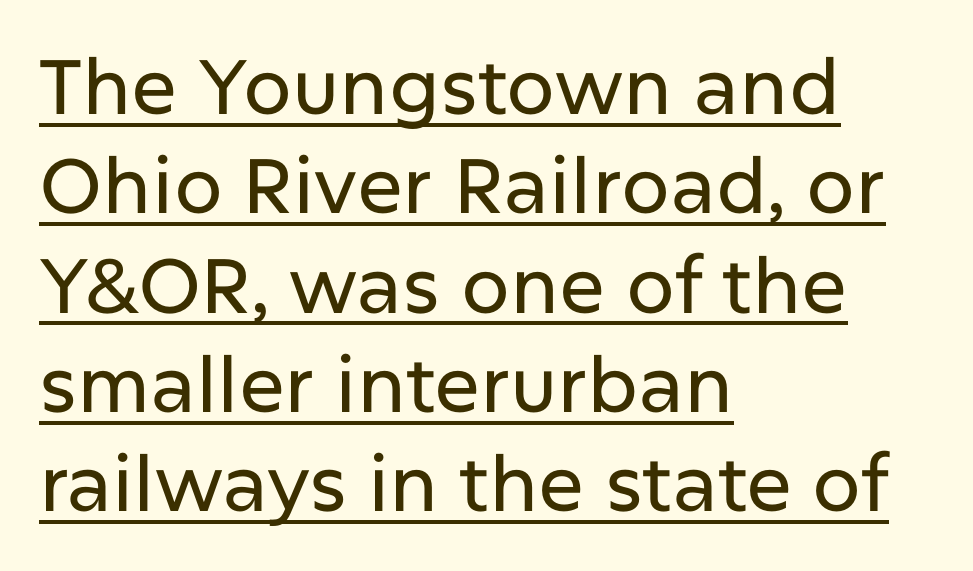
Q: Is the text italic (slanted)? A: No, it is upright.
Q: Is the typeface a serif or a sans-serif typeface? A: Sans-serif.
Q: Is the text underlined? A: Yes.
Q: How is the paragraph aligned? A: Left-aligned.
Q: Is the spacing between letters normal or unusually wide? A: Normal.
Q: Is the spacing between lines tight, normal or loose? A: Normal.
Q: Width (condensed, normal, or wide)? A: Normal.
Q: Stroke contrast? A: Low.
Q: x-height? A: Medium.
Q: Monospaced? A: No.
